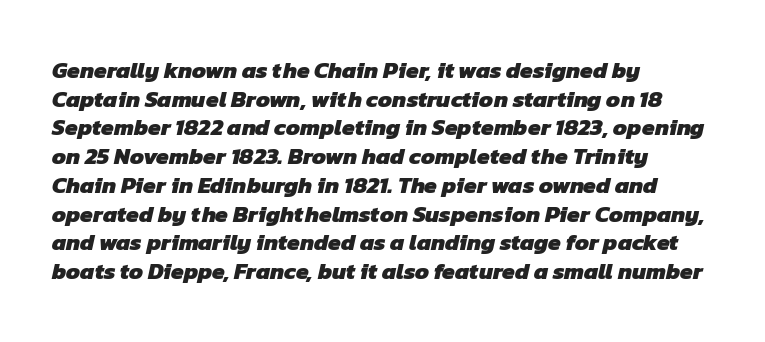
Q: Is the text bold? A: Yes.
Q: Is the text underlined? A: No.
Q: How is the paragraph aligned? A: Left-aligned.
Q: Is the spacing between letters normal or unusually wide? A: Normal.
Q: Is the spacing between lines tight, normal or loose? A: Normal.
